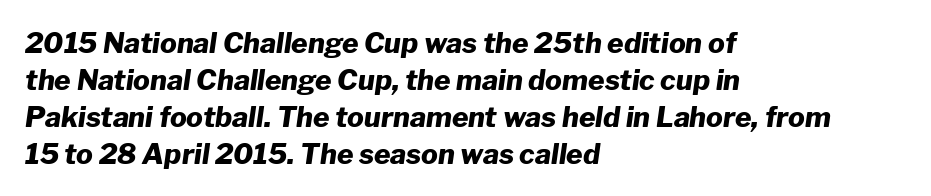
Q: Is the text bold? A: Yes.
Q: Is the text italic (slanted)? A: Yes, it leans right by about 8 degrees.
Q: Is the text underlined? A: No.
Q: How is the paragraph aligned? A: Left-aligned.
Q: Is the spacing between letters normal or unusually wide? A: Normal.
Q: Is the spacing between lines tight, normal or loose? A: Normal.
Q: Width (condensed, normal, or wide)? A: Normal.
Q: Stroke contrast? A: Low.
Q: x-height? A: Medium.
Q: Monospaced? A: No.
